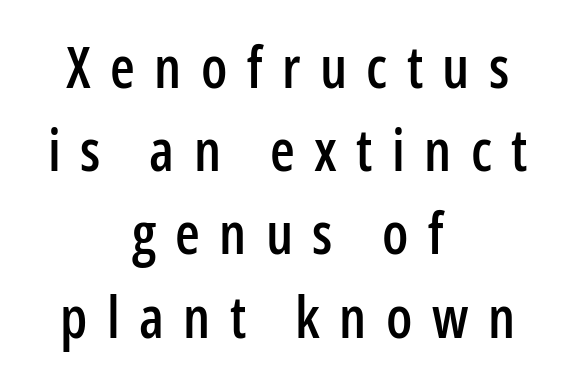
The image shows 57 px condensed sans-serif type, upright; set centered, normal line spacing (1.46x), unusually wide letter spacing (+0.34 em), not underlined; low stroke contrast and a medium x-height.
